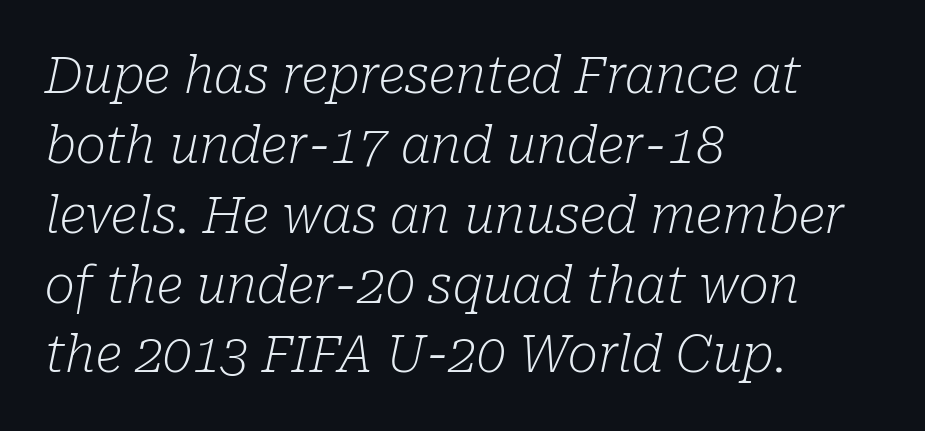
Q: Is the text bold? A: No.
Q: Is the text italic (slanted)? A: Yes, it leans right by about 10 degrees.
Q: Is the typeface a serif or a sans-serif typeface? A: Serif.
Q: Is the text underlined? A: No.
Q: How is the paragraph aligned? A: Left-aligned.
Q: Is the spacing between letters normal or unusually wide? A: Normal.
Q: Is the spacing between lines tight, normal or loose? A: Normal.
Q: Width (condensed, normal, or wide)? A: Normal.
Q: Stroke contrast? A: Low.
Q: x-height? A: Medium.
Q: Monospaced? A: No.
